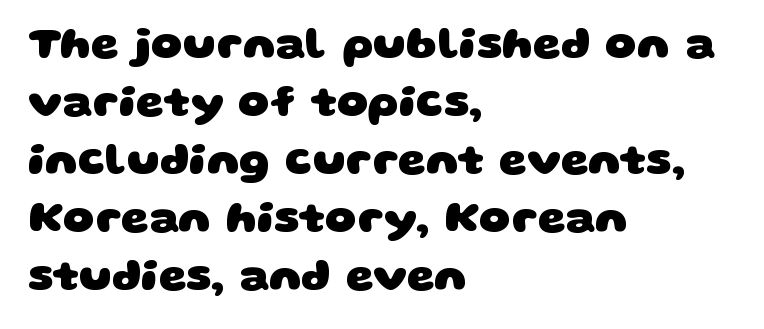
The image shows 44 px heavy, wide sans-serif type; set left-aligned, normal line spacing (1.32x), normal letter spacing, not underlined; low stroke contrast and a large x-height.
